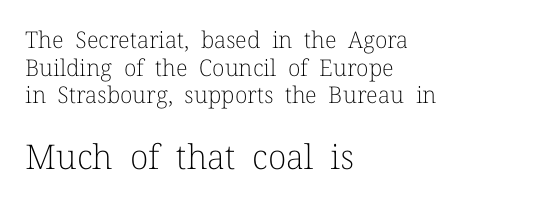
{"serif": "yes", "italic": "no", "bold": "no", "weight": "light", "width": "normal", "stroke_contrast": "low", "x_height": "medium", "monospaced": "no", "underline": "no", "align": "left", "line_spacing_ratio": 1.2, "letter_spacing": "normal", "letter_spacing_em": 0.0, "larger_block": "second", "size_ratio": 1.48, "glyph_px": 34}
